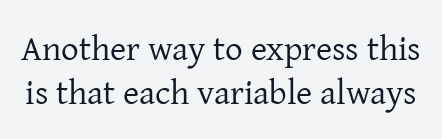
Short note: letters normally spaced. This sample uses a serif face. The strokes are not fattened; the text isn't bold. Character widths vary here, with narrow letters taking less room than wide ones. One glance says typical: line gaps are just what's usual.
